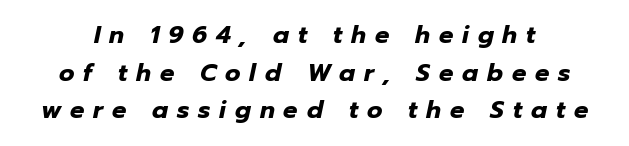
{"italic": "yes", "lean": "right", "slant_degrees": 12, "bold": "yes", "underline": "no", "line_spacing": "normal", "line_spacing_ratio": 1.57, "letter_spacing": "wide", "letter_spacing_em": 0.37, "glyph_px": 24}
